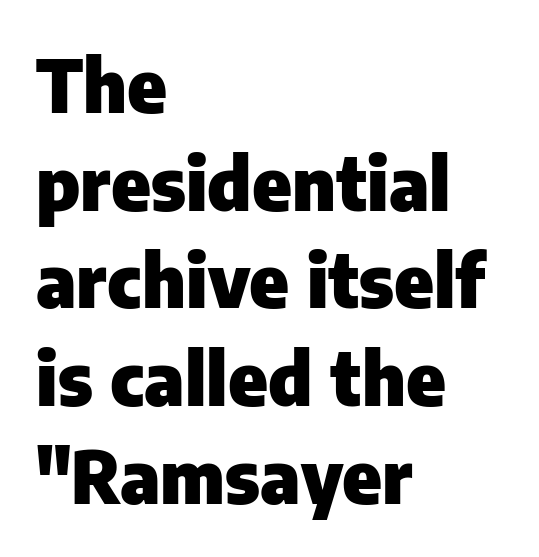
Q: Is the text bold? A: Yes.
Q: Is the text italic (slanted)? A: No, it is upright.
Q: Is the typeface a serif or a sans-serif typeface? A: Sans-serif.
Q: Is the text underlined? A: No.
Q: How is the paragraph aligned? A: Left-aligned.
Q: Is the spacing between letters normal or unusually wide? A: Normal.
Q: Is the spacing between lines tight, normal or loose? A: Normal.
Q: Width (condensed, normal, or wide)? A: Normal.
Q: Stroke contrast? A: Low.
Q: x-height? A: Medium.
Q: Monospaced? A: No.
